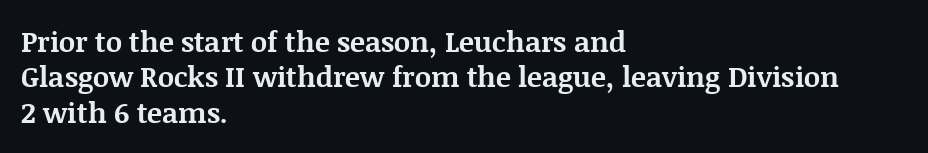
{"serif": "yes", "italic": "no", "bold": "yes", "weight": "bold", "width": "normal", "stroke_contrast": "medium", "x_height": "large", "monospaced": "no", "underline": "no", "align": "left", "line_spacing": "normal", "line_spacing_ratio": 1.26, "letter_spacing": "normal", "letter_spacing_em": 0.0, "glyph_px": 28}
